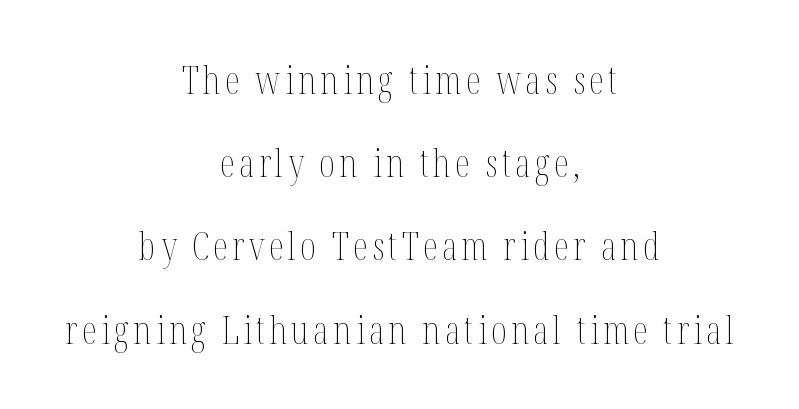
Q: Is the text bold? A: No.
Q: Is the text italic (slanted)? A: No, it is upright.
Q: Is the text underlined? A: No.
Q: How is the paragraph aligned? A: Centered.
Q: Is the spacing between lines tight, normal or loose? A: Loose.
Q: Width (condensed, normal, or wide)? A: Condensed.
Q: Stroke contrast? A: Medium.
Q: x-height? A: Medium.
Q: Monospaced? A: No.
